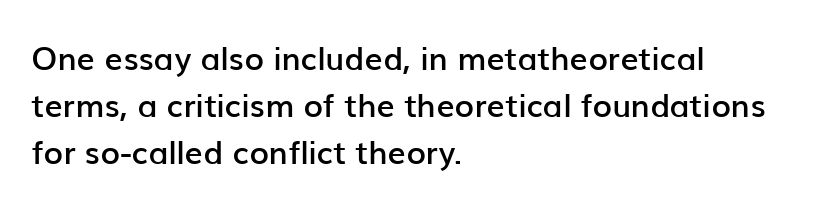
Q: Is the text bold? A: Semi-bold.
Q: Is the text italic (slanted)? A: No, it is upright.
Q: Is the typeface a serif or a sans-serif typeface? A: Sans-serif.
Q: Is the text underlined? A: No.
Q: How is the paragraph aligned? A: Left-aligned.
Q: Is the spacing between letters normal or unusually wide? A: Normal.
Q: Is the spacing between lines tight, normal or loose? A: Normal.
Q: Width (condensed, normal, or wide)? A: Normal.
Q: Stroke contrast? A: Low.
Q: x-height? A: Medium.
Q: Monospaced? A: No.
